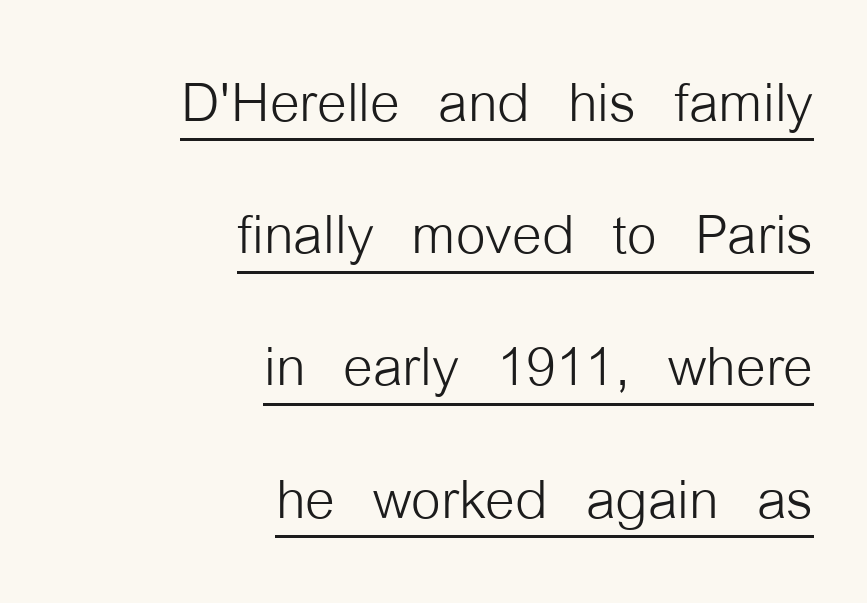
Think standard paragraph weight, or any step lighter than that. This sample uses an upright cut, with every glyph sitting square on the baseline. The typesetter has applied underlining to the passage shown. Look at the bottom of the vertical strokes: they stop flat, with no serifs. Spacing between characters is what you'd get straight out of the box.
